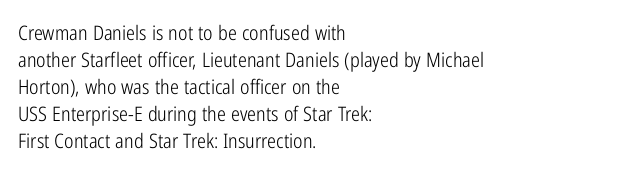
Q: Is the text bold? A: No.
Q: Is the text italic (slanted)? A: No, it is upright.
Q: Is the text underlined? A: No.
Q: How is the paragraph aligned? A: Left-aligned.
Q: Is the spacing between letters normal or unusually wide? A: Normal.
Q: Is the spacing between lines tight, normal or loose? A: Normal.
